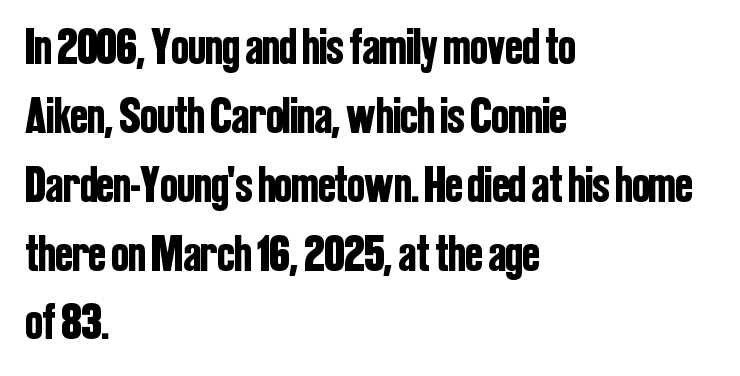
The image shows 51 px condensed sans-serif type, upright; set left-aligned, normal line spacing (1.35x), normal letter spacing, not underlined; low stroke contrast and a medium x-height.
